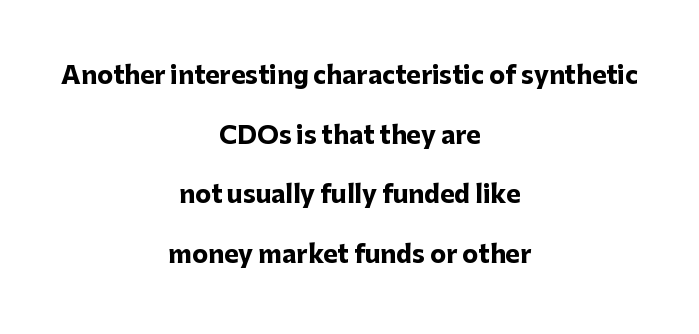
The image shows 24 px bold type, upright; set centered, loose line spacing (2.48x), normal letter spacing, not underlined.
